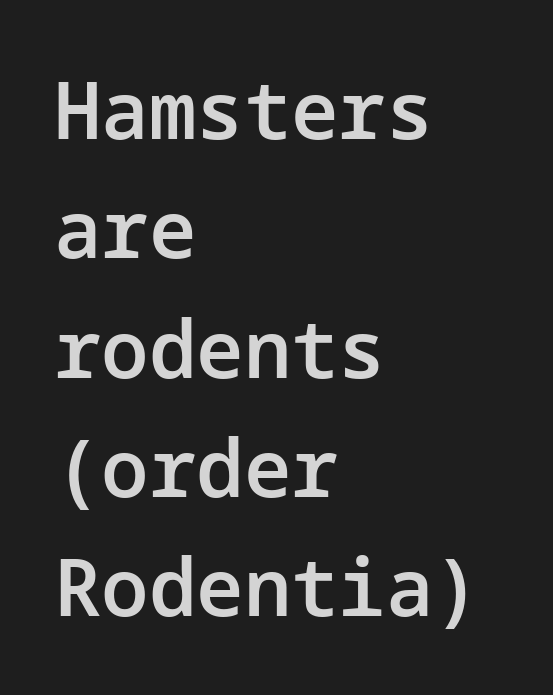
The image shows 79 px semibold sans-serif type, upright; set left-aligned, normal line spacing (1.51x), normal letter spacing, not underlined; low stroke contrast and a medium x-height.
